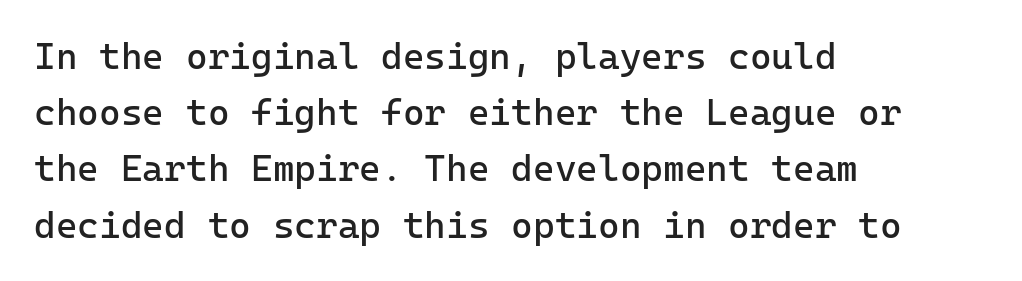
The image shows 37 px regular-weight sans-serif type, upright; set left-aligned, normal line spacing (1.52x), normal letter spacing, not underlined; low stroke contrast and a medium x-height.
